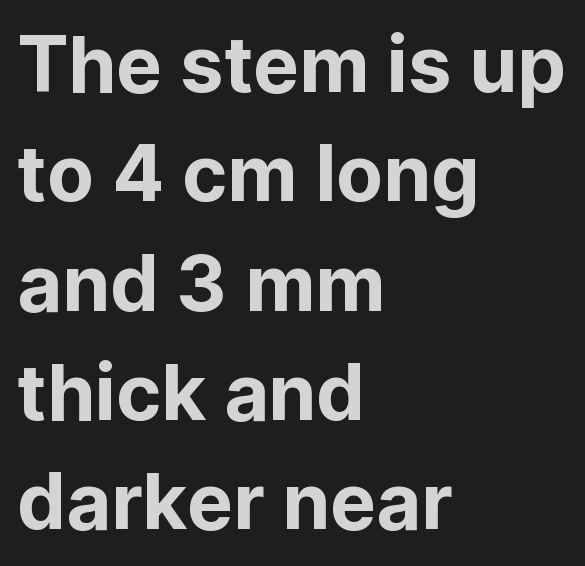
Underlining? Definitely not there. Varying glyph widths throughout — classic text-font behaviour. The leading is moderate, giving the passage an even texture. This rendering leaves character spacing at its baseline value. Is the block centered? No — it sits flush against the left margin.
